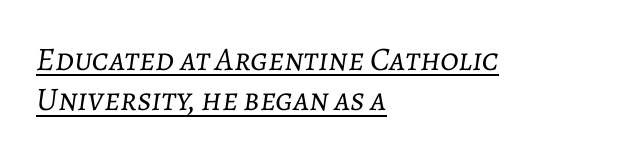
The image shows 33 px light type, italic (leaning right); set left-aligned, line spacing 1.22x, normal letter spacing, underlined; low stroke contrast and a medium x-height.
